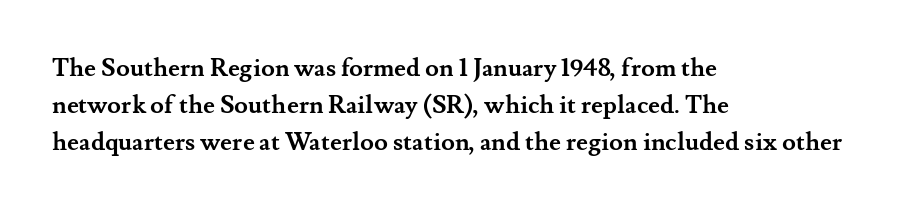
Horizontally, the lines are justified to the leading edge only. These words are printed bold, with thick strokes throughout. These lines sit exactly where default settings would place them. Every character sits straight up, as roman type does. Beneath every word, the page is bare.
